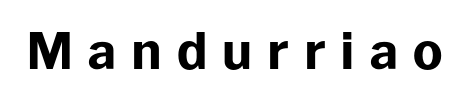
The image shows 50 px bold sans-serif type, upright; set unusually wide letter spacing (+0.29 em), not underlined; low stroke contrast and a medium x-height.
